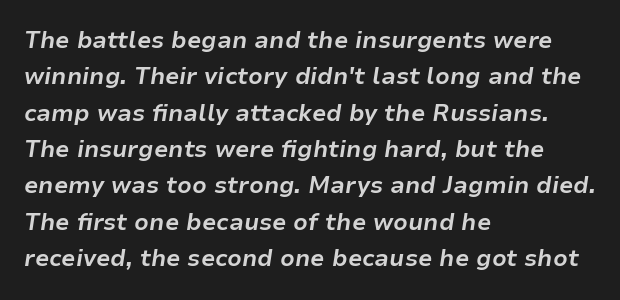
The image shows 23 px bold type, italic (leaning right); set left-aligned, normal line spacing (1.58x), normal letter spacing, not underlined.
